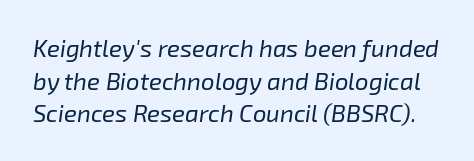
{"italic": "yes", "lean": "right", "slant_degrees": 8, "bold": "no", "underline": "no", "line_spacing": "normal", "line_spacing_ratio": 1.36, "letter_spacing": "normal", "letter_spacing_em": 0.0, "glyph_px": 24}
